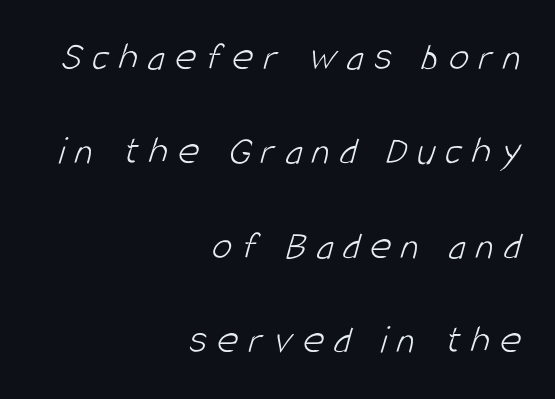
Q: Is the text bold? A: No.
Q: Is the typeface a serif or a sans-serif typeface? A: Sans-serif.
Q: Is the text underlined? A: No.
Q: How is the paragraph aligned? A: Right-aligned.
Q: Is the spacing between letters normal or unusually wide? A: Unusually wide.
Q: Is the spacing between lines tight, normal or loose? A: Loose.
Q: Width (condensed, normal, or wide)? A: Condensed.
Q: Stroke contrast? A: Low.
Q: x-height? A: Large.
Q: Monospaced? A: No.
